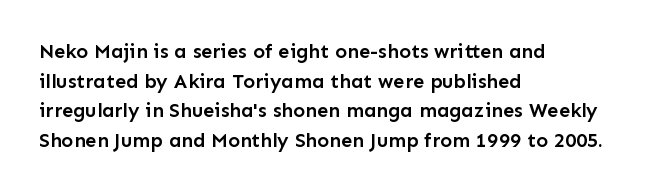
Descender tails drop into unmarked territory. Students, note that the glyphs here touch the page at normal intervals. Whoever set this chose a conventional vertical rhythm. These lines were composed using upright roman letters.
